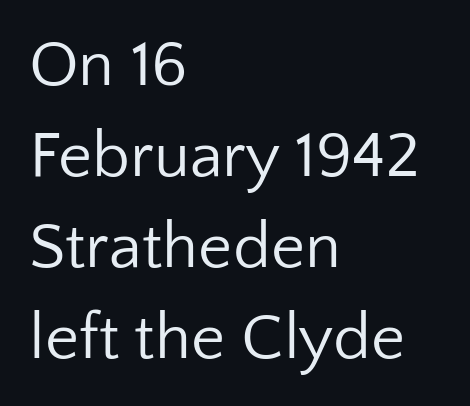
The image shows 66 px regular-weight sans-serif type, upright; set left-aligned, normal line spacing (1.38x), normal letter spacing, not underlined; low stroke contrast and a medium x-height.
